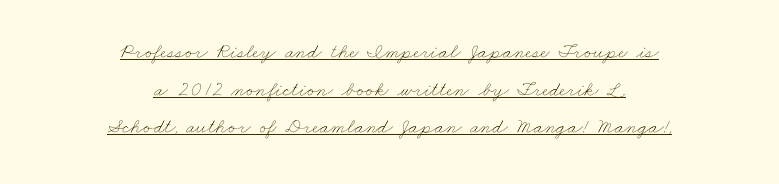
{"bold": "no", "underline": "yes", "align": "center", "line_spacing_ratio": 1.79, "letter_spacing": "normal", "letter_spacing_em": 0.0, "glyph_px": 21}
